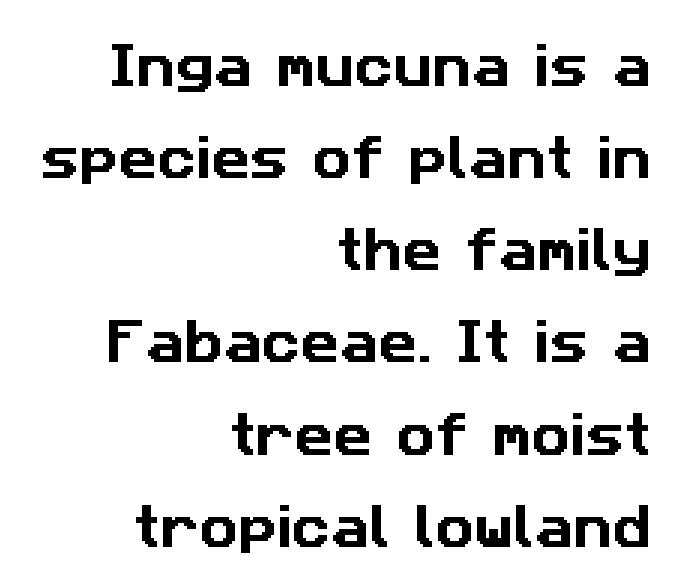
Each letter keeps its own natural width here, so spacing adapts to shape. Loosely led — the rows are spread out. Descender tails drop into unmarked territory. Typographically, this falls in the sans-serif category. Every row of glyphs terminates at an identical x-position on the right. There is no visible air inserted between adjacent glyphs.
